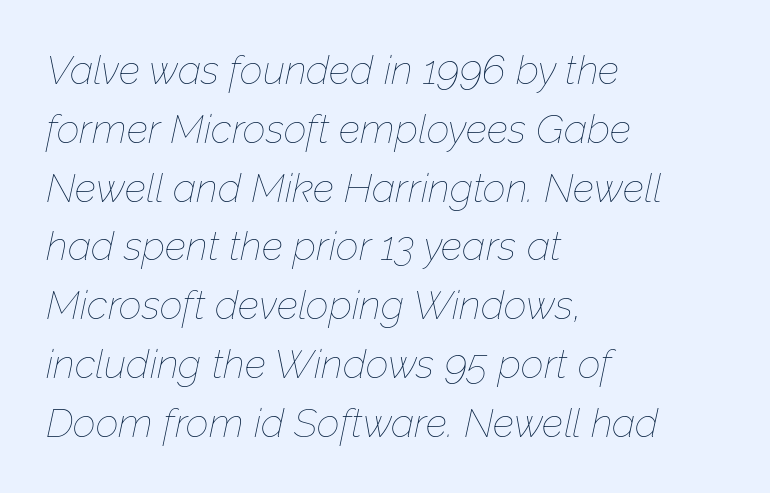
The ragged edge is on the right, which tells us the setting is flush left. Regular leading. Weight class: somewhere from thin through regular. Italic? Definitely — the glyphs are oblique. Tracking here is standard; glyphs follow each other at the usual distance.
